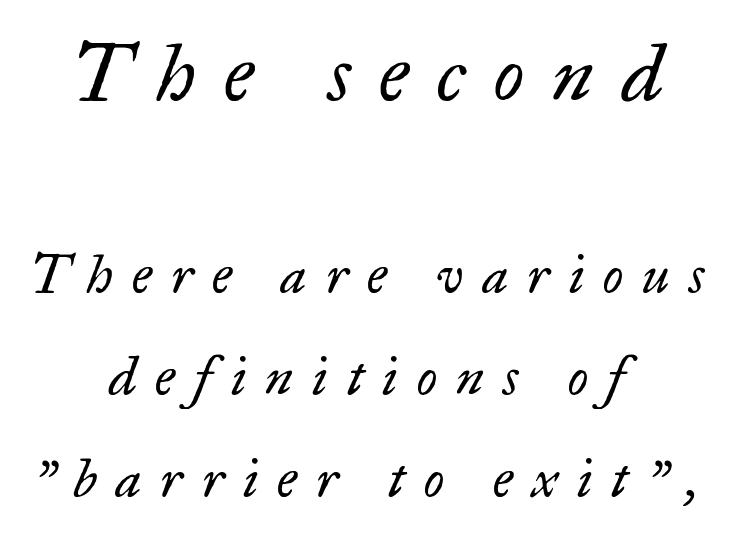
{"serif": "yes", "italic": "yes", "lean": "right", "slant_degrees": 17, "bold": "no", "weight": "regular", "width": "normal", "stroke_contrast": "low", "x_height": "small", "monospaced": "no", "underline": "no", "align": "center", "line_spacing": "loose", "line_spacing_ratio": 1.93, "letter_spacing": "wide", "letter_spacing_em": 0.36, "larger_block": "first", "size_ratio": 1.49, "glyph_px": 79}
